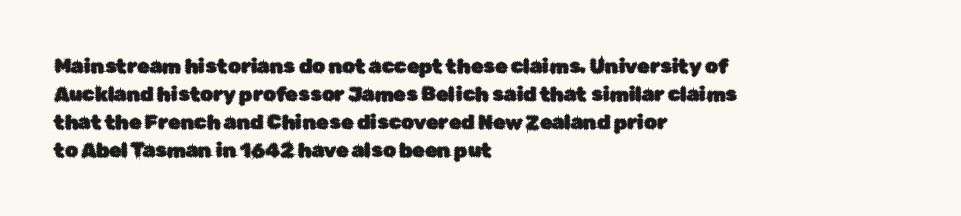
{"italic": "no", "underline": "no", "align": "left", "line_spacing": "normal", "line_spacing_ratio": 1.4, "letter_spacing": "normal", "letter_spacing_em": 0.0, "glyph_px": 20}
